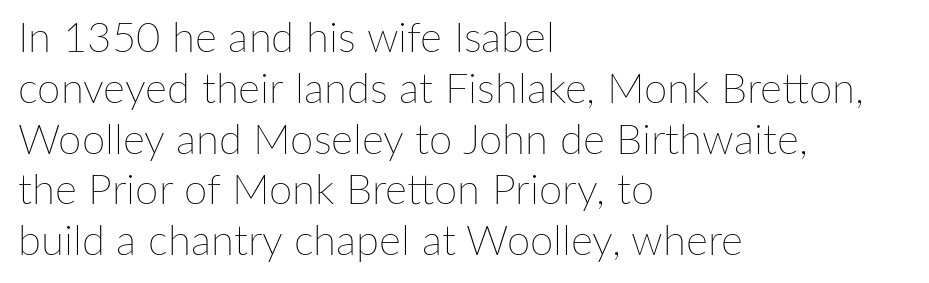
Q: Is the text bold? A: No.
Q: Is the text italic (slanted)? A: No, it is upright.
Q: Is the text underlined? A: No.
Q: How is the paragraph aligned? A: Left-aligned.
Q: Is the spacing between letters normal or unusually wide? A: Normal.
Q: Width (condensed, normal, or wide)? A: Normal.
Q: Stroke contrast? A: Low.
Q: x-height? A: Medium.
Q: Monospaced? A: No.
